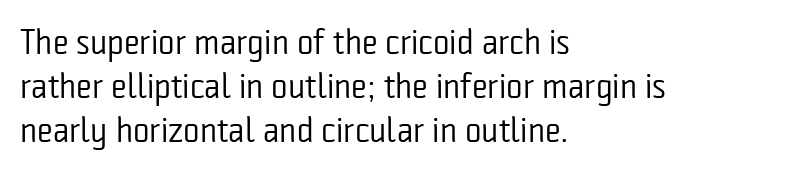
A bare baseline throughout the passage. Which margin do the lines hug? The left one — the right edge is uneven. The face used here is rendered with its standard letterfit. When letters stand straight like this, we call the style roman or upright. Quick note: interline space is typical.
